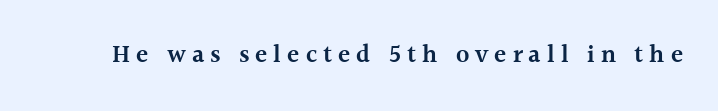
{"italic": "no", "bold": "semi", "underline": "no", "letter_spacing": "wide", "letter_spacing_em": 0.24, "glyph_px": 25}
